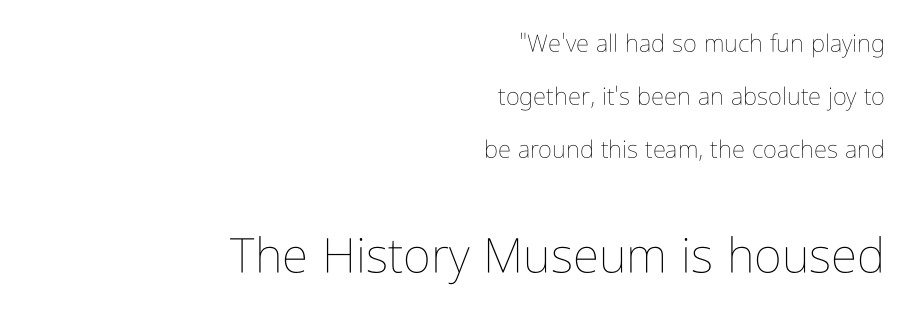
Unmarked baselines from the first word to the last. Top chunk: small. Bottom chunk: large. The letters stand upright; this is a roman face. In terms of leading, this rendering errs on the spacious side. Stems here are at most as thick as an everyday book face.
